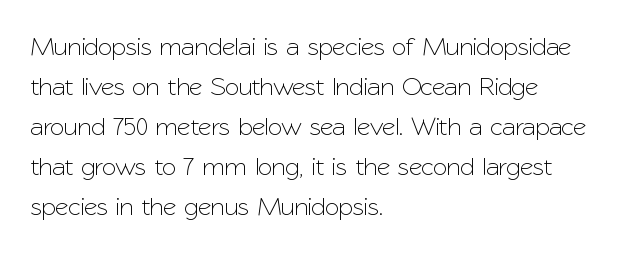
{"italic": "no", "underline": "no", "align": "left", "line_spacing": "normal", "line_spacing_ratio": 1.54, "letter_spacing": "normal", "letter_spacing_em": 0.0, "glyph_px": 26}
